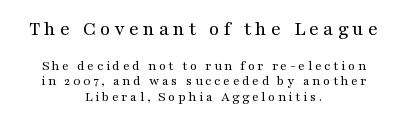
{"italic": "no", "bold": "no", "underline": "no", "align": "center", "line_spacing": "tight", "line_spacing_ratio": 1.13, "larger_block": "first", "size_ratio": 1.5, "glyph_px": 21}
